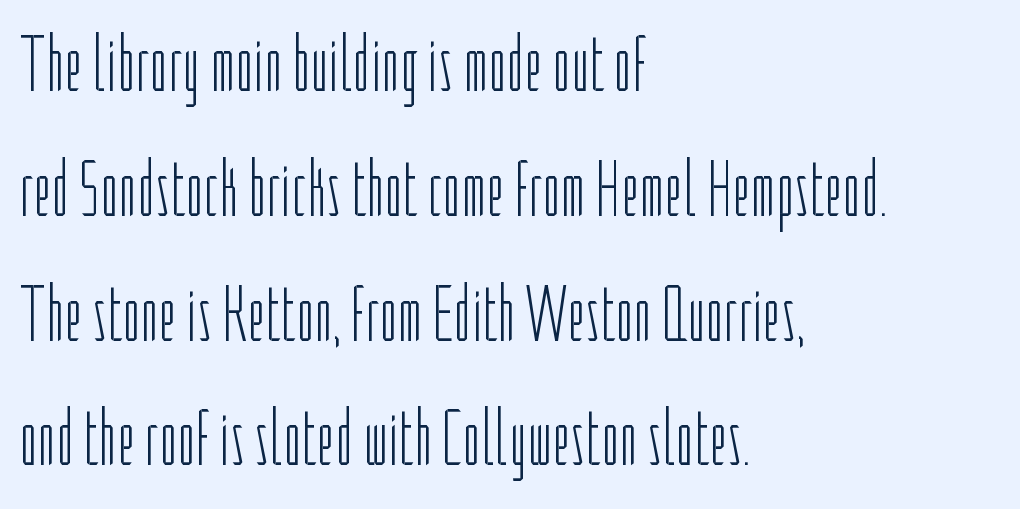
{"serif": "no", "italic": "no", "bold": "no", "weight": "light", "width": "condensed", "stroke_contrast": "low", "x_height": "medium", "monospaced": "no", "underline": "no", "align": "left", "line_spacing": "normal", "line_spacing_ratio": 1.58, "letter_spacing": "normal", "letter_spacing_em": 0.0, "glyph_px": 79}
